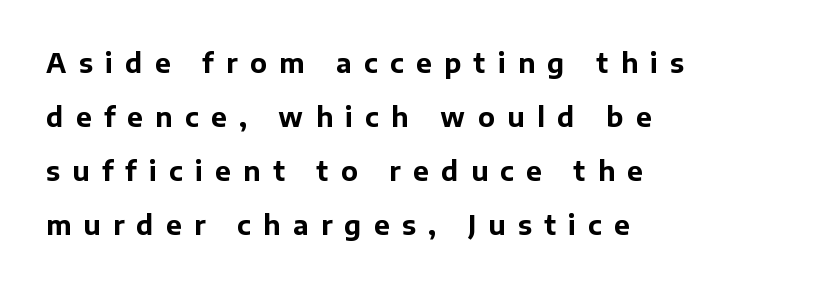
{"italic": "no", "bold": "yes", "underline": "no", "align": "left", "line_spacing": "loose", "line_spacing_ratio": 2.08, "letter_spacing": "wide", "letter_spacing_em": 0.48, "glyph_px": 26}
